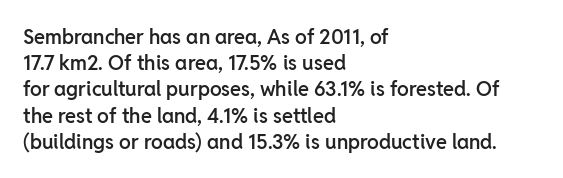
The image shows 20 px text type, upright; set left-aligned, normal line spacing (1.31x), normal letter spacing, not underlined.
